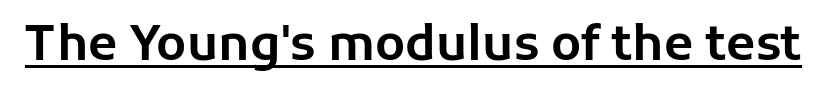
{"serif": "no", "italic": "no", "width": "normal", "stroke_contrast": "low", "x_height": "medium", "monospaced": "no", "underline": "yes", "letter_spacing": "normal", "letter_spacing_em": 0.0, "glyph_px": 48}
